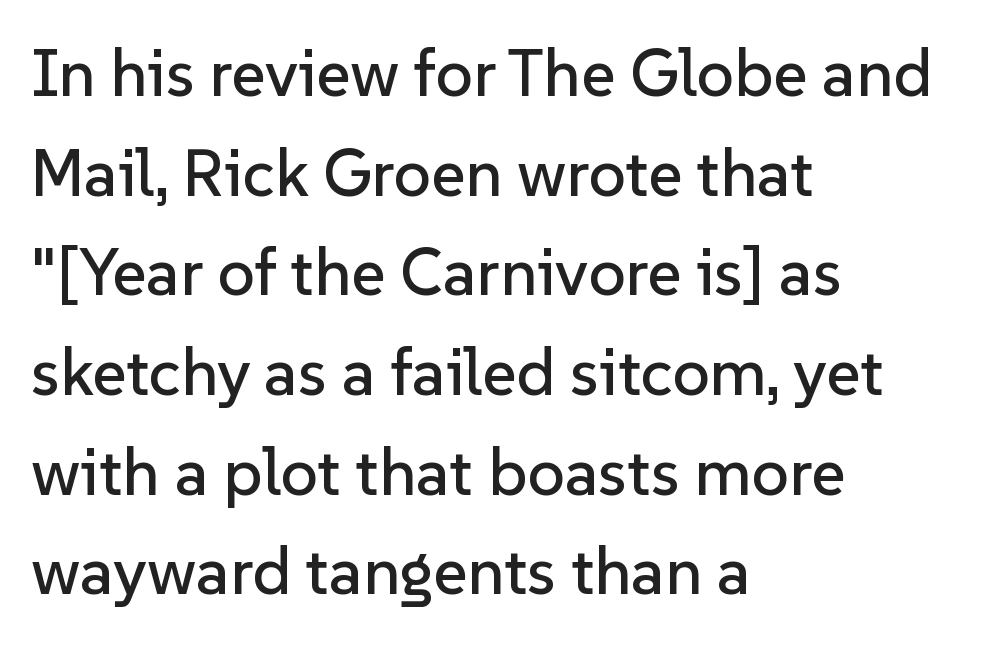
{"serif": "no", "italic": "no", "width": "normal", "stroke_contrast": "low", "x_height": "medium", "monospaced": "no", "underline": "no", "align": "left", "line_spacing": "normal", "line_spacing_ratio": 1.51, "letter_spacing": "normal", "letter_spacing_em": 0.0, "glyph_px": 66}
